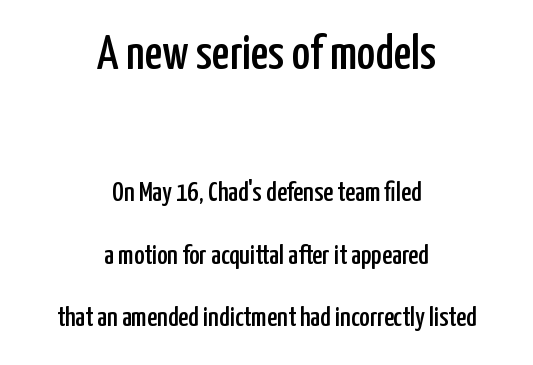
The image shows 49 px condensed sans-serif type, upright; set centered, loose line spacing (2.23x), normal letter spacing, not underlined; the first (top) block is 1.75x larger; low stroke contrast and a medium x-height.
